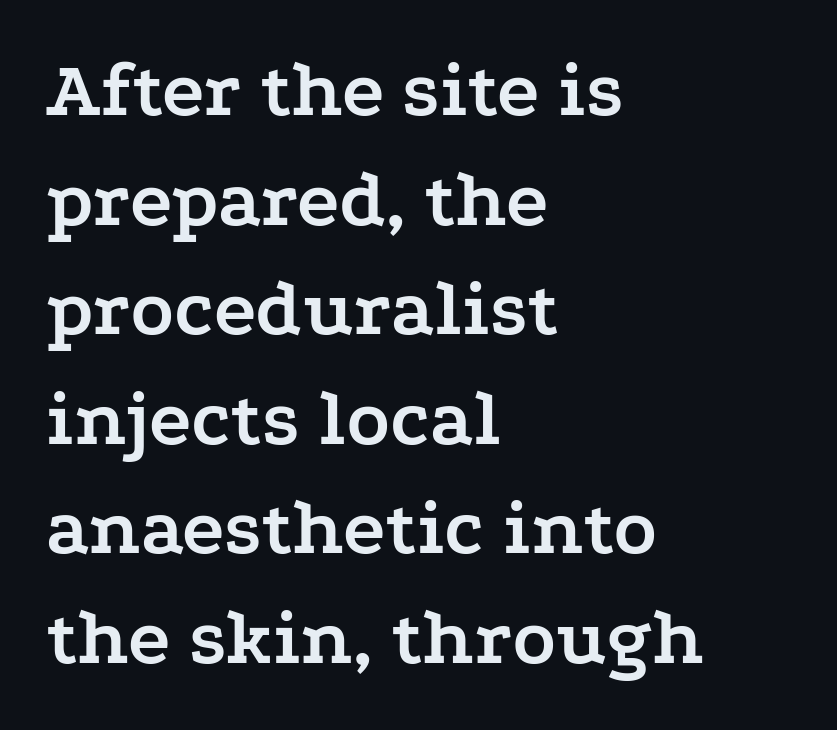
{"serif": "yes", "italic": "no", "bold": "yes", "weight": "semibold", "width": "wide", "stroke_contrast": "low", "x_height": "medium", "monospaced": "no", "underline": "no", "align": "left", "line_spacing": "normal", "line_spacing_ratio": 1.37, "letter_spacing": "normal", "letter_spacing_em": 0.0, "glyph_px": 80}
